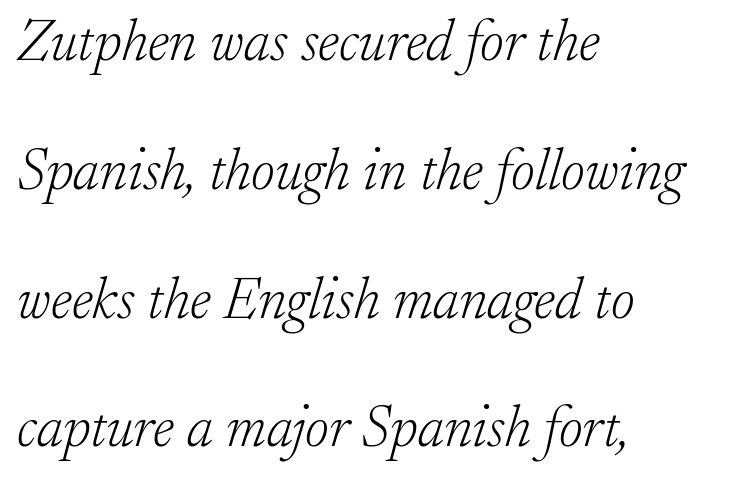
The rendering shows small feet on the letterforms — a serif design. Rows of type keep a wide berth in the vertical direction. Glance below the letters and you will spot only blank space. Spacing between characters is what you'd get straight out of the box. Notice how the stems are inclined rather than vertical — that's the hallmark of italics.
